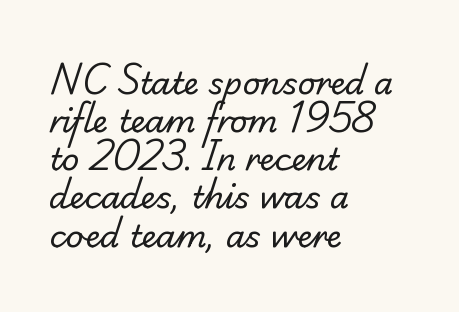
Stems and bowls with no extra thickness — not bold. The area under the type is left untouched. I'd call this a serif setting — the letters wear small feet. Casual observation: everything's shoved over to the left. Nobody touched the tracking dial on this one.
